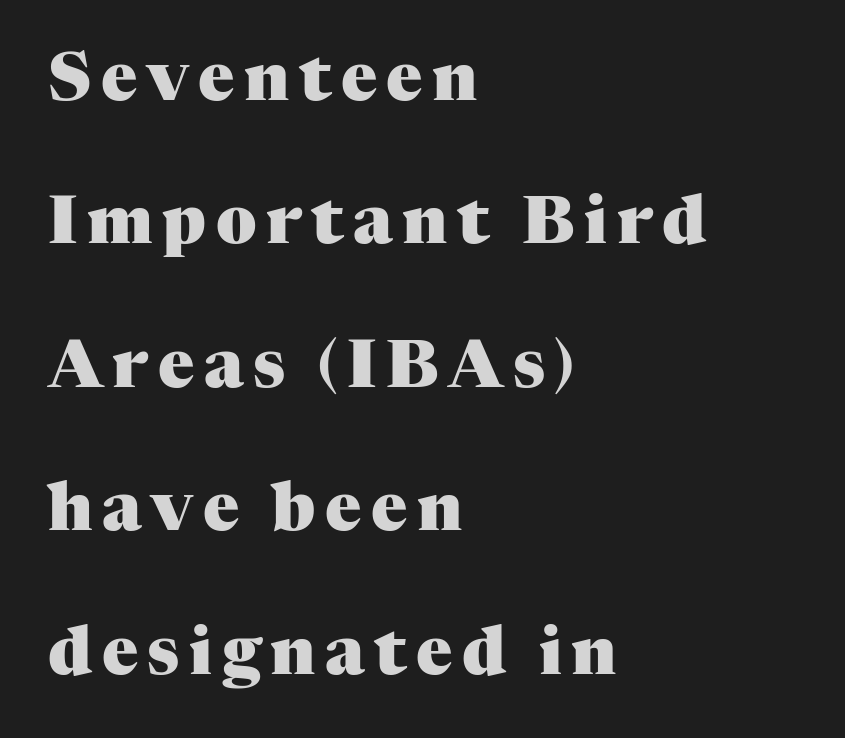
Q: Is the text bold? A: Yes.
Q: Is the text italic (slanted)? A: No, it is upright.
Q: Is the typeface a serif or a sans-serif typeface? A: Serif.
Q: Is the text underlined? A: No.
Q: How is the paragraph aligned? A: Left-aligned.
Q: Is the spacing between lines tight, normal or loose? A: Loose.
Q: Width (condensed, normal, or wide)? A: Normal.
Q: Stroke contrast? A: Medium.
Q: x-height? A: Medium.
Q: Monospaced? A: No.
